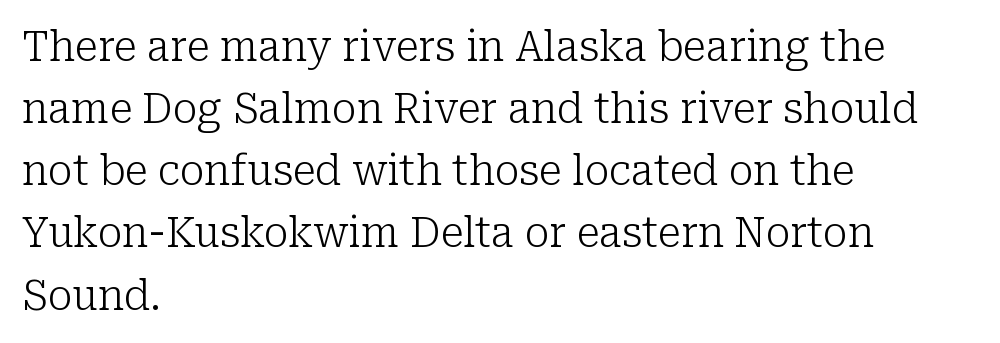
Glance below the letters and you will spot only blank space. This sample uses a serif face. Is the block centered? No — it sits flush against the left margin. Looks like regular typesetting: each glyph gets only the width it needs.
